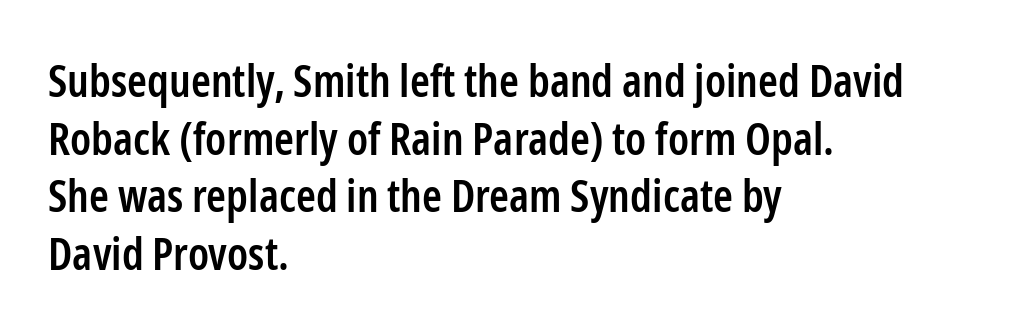
Q: Is the text bold? A: Semi-bold.
Q: Is the text italic (slanted)? A: No, it is upright.
Q: Is the typeface a serif or a sans-serif typeface? A: Sans-serif.
Q: Is the text underlined? A: No.
Q: How is the paragraph aligned? A: Left-aligned.
Q: Is the spacing between letters normal or unusually wide? A: Normal.
Q: Is the spacing between lines tight, normal or loose? A: Normal.
Q: Width (condensed, normal, or wide)? A: Condensed.
Q: Stroke contrast? A: Low.
Q: x-height? A: Medium.
Q: Monospaced? A: No.
